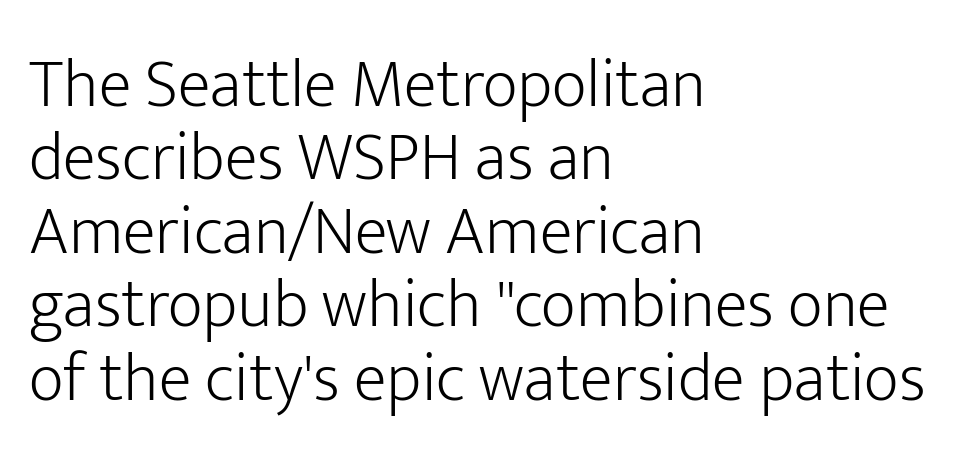
Q: Is the text bold? A: No.
Q: Is the text italic (slanted)? A: No, it is upright.
Q: Is the typeface a serif or a sans-serif typeface? A: Sans-serif.
Q: Is the text underlined? A: No.
Q: How is the paragraph aligned? A: Left-aligned.
Q: Is the spacing between letters normal or unusually wide? A: Normal.
Q: Is the spacing between lines tight, normal or loose? A: Tight.
Q: Width (condensed, normal, or wide)? A: Normal.
Q: Stroke contrast? A: Low.
Q: x-height? A: Medium.
Q: Monospaced? A: No.
